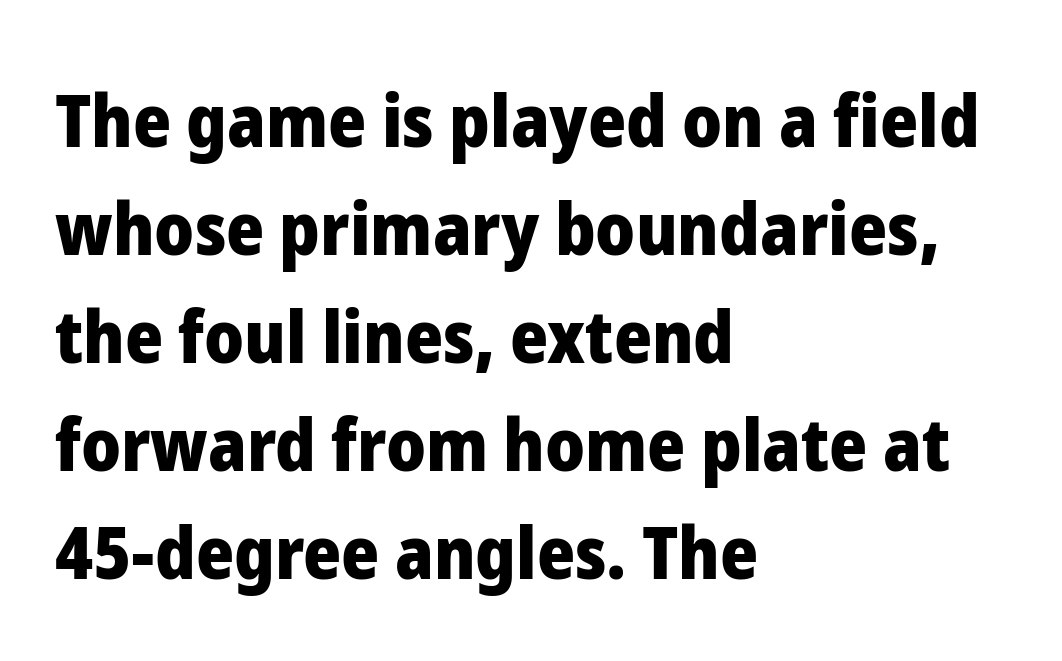
Descenders are the only things crossing below the line. Check where the strokes stop: nothing finishes them off — pure sans. Every character sits straight up, as roman type does. Students, this is bold: see how much ink each stroke carries. Each letter keeps its own natural width here, so spacing adapts to shape. The vertical gap from one line to the next is medium.
